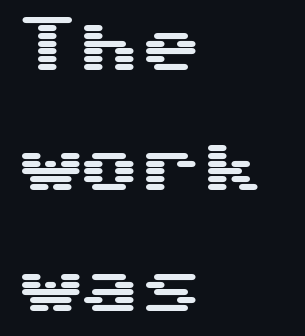
Nope, no serifs anywhere on these letters. Is there any slant? The stems are plumb. Every character here occupies the same horizontal width, giving the sample a typewriter-like rhythm. Nobody drew a line under any word here. Notice how the passage keeps a crisp vertical edge on the left only.
